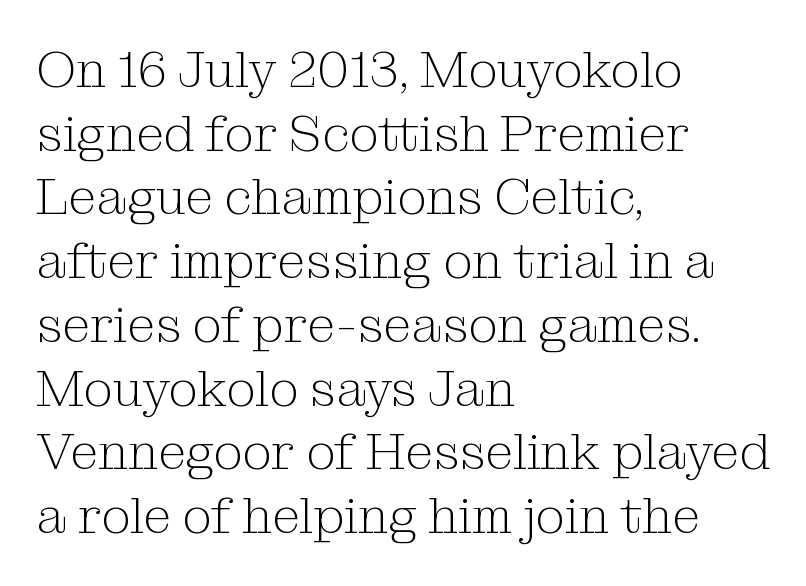
{"serif": "yes", "italic": "no", "bold": "no", "weight": "light", "width": "normal", "stroke_contrast": "medium", "x_height": "medium", "monospaced": "no", "underline": "no", "align": "left", "line_spacing": "normal", "line_spacing_ratio": 1.25, "letter_spacing": "normal", "letter_spacing_em": 0.0, "glyph_px": 51}
